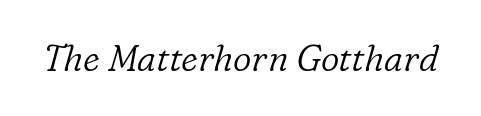
The image shows 36 px light serif type, italic (leaning right); set normal letter spacing, not underlined; low stroke contrast and a medium x-height.
